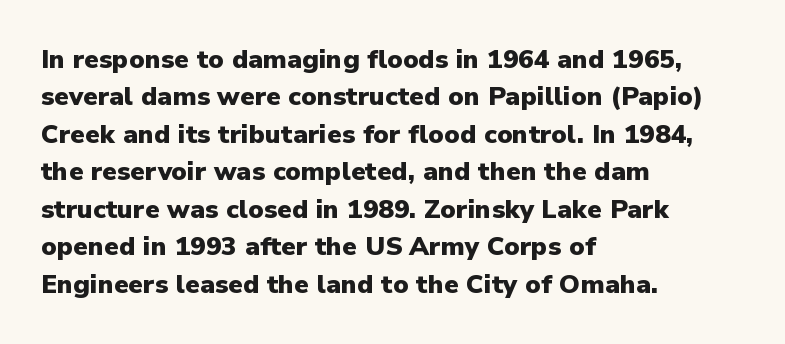
The image shows 26 px bold type, upright; set left-aligned, normal line spacing (1.44x), normal letter spacing, not underlined.
